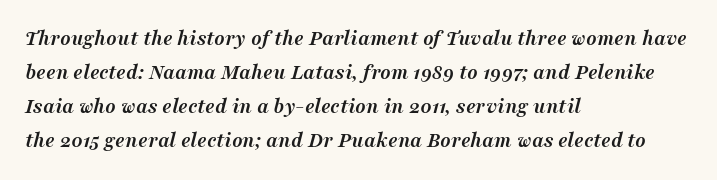
Stroke thickness is high; the sample reads as a true bold. The paragraph shown leans on its left margin. Just letters on the line, the space beneath them empty. Rendered with sloped, italic letterforms. In terms of leading, this rendering sits right in the middle.
